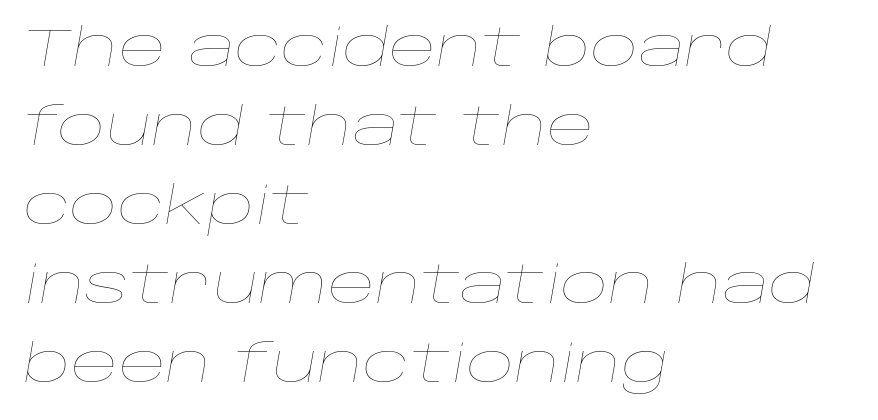
Q: Is the text bold? A: No.
Q: Is the text italic (slanted)? A: Yes, it leans right by about 10 degrees.
Q: Is the text underlined? A: No.
Q: How is the paragraph aligned? A: Left-aligned.
Q: Is the spacing between letters normal or unusually wide? A: Normal.
Q: Is the spacing between lines tight, normal or loose? A: Normal.
Q: Width (condensed, normal, or wide)? A: Wide.
Q: Stroke contrast? A: Low.
Q: x-height? A: Large.
Q: Monospaced? A: No.
